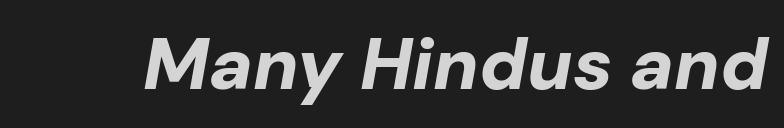
The image shows 73 px bold type, italic (leaning right); set normal letter spacing, not underlined; low stroke contrast and a medium x-height.
